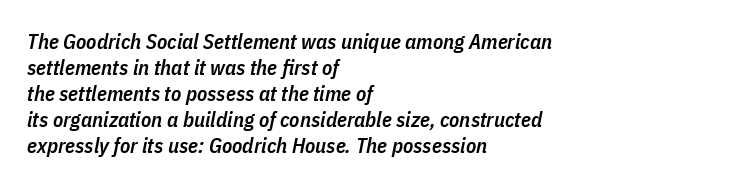
{"italic": "yes", "lean": "right", "slant_degrees": 11, "bold": "semi", "underline": "no", "align": "left", "line_spacing_ratio": 1.24, "letter_spacing": "normal", "letter_spacing_em": 0.0, "glyph_px": 21}
